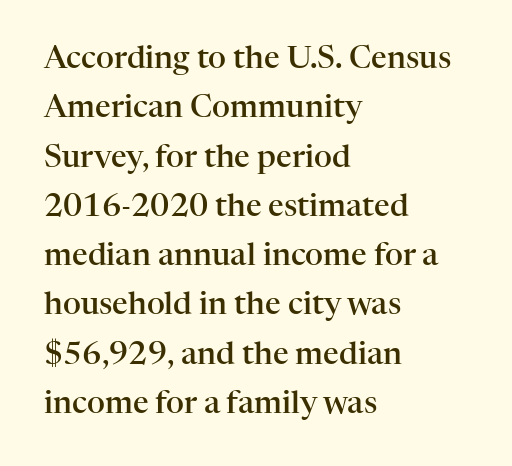
{"serif": "yes", "italic": "no", "bold": "semi", "weight": "semibold", "width": "normal", "stroke_contrast": "high", "x_height": "medium", "monospaced": "no", "underline": "no", "align": "left", "line_spacing": "normal", "line_spacing_ratio": 1.59, "letter_spacing": "normal", "letter_spacing_em": 0.0, "glyph_px": 31}
